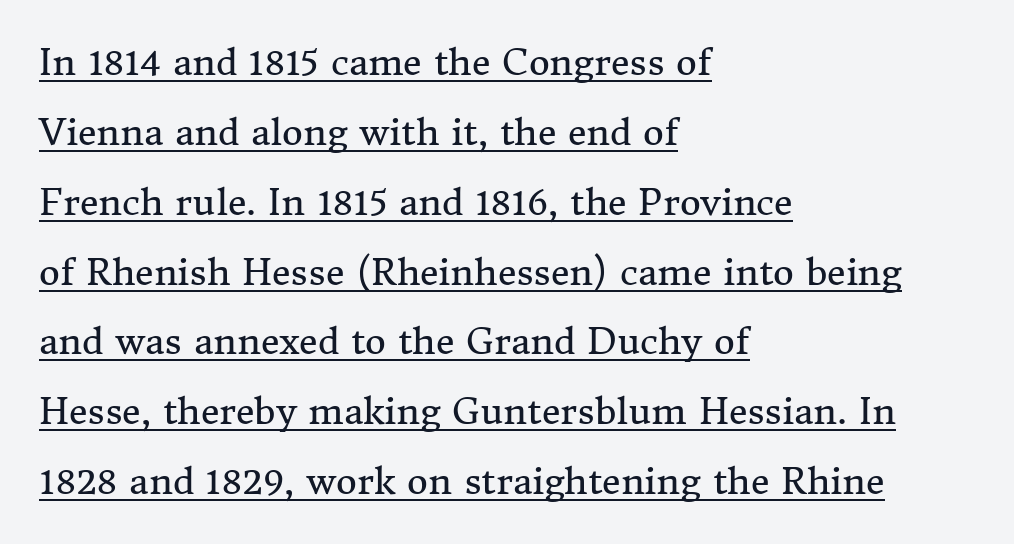
{"serif": "yes", "italic": "no", "bold": "no", "weight": "regular", "width": "normal", "stroke_contrast": "medium", "x_height": "medium", "monospaced": "no", "underline": "yes", "align": "left", "line_spacing": "loose", "line_spacing_ratio": 1.94, "letter_spacing": "normal", "letter_spacing_em": 0.0, "glyph_px": 36}
